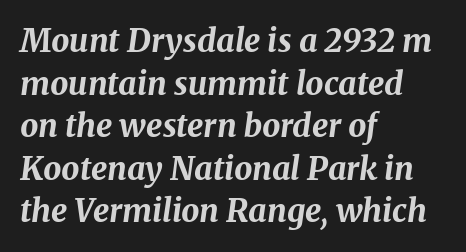
Q: Is the text bold? A: Yes.
Q: Is the text italic (slanted)? A: Yes, it leans right by about 8 degrees.
Q: Is the text underlined? A: No.
Q: How is the paragraph aligned? A: Left-aligned.
Q: Is the spacing between letters normal or unusually wide? A: Normal.
Q: Is the spacing between lines tight, normal or loose? A: Normal.
Q: Width (condensed, normal, or wide)? A: Normal.
Q: Stroke contrast? A: Medium.
Q: x-height? A: Medium.
Q: Monospaced? A: No.
